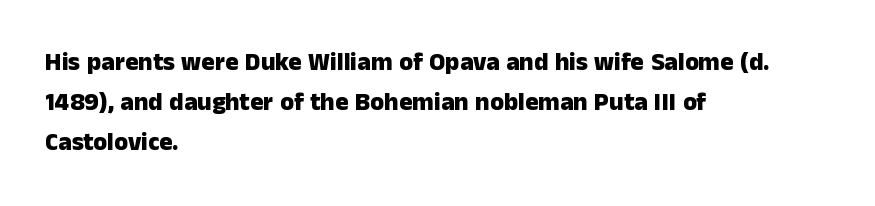
{"italic": "no", "bold": "yes", "underline": "no", "align": "left", "line_spacing": "normal", "line_spacing_ratio": 1.6, "letter_spacing": "normal", "letter_spacing_em": 0.0, "glyph_px": 25}
